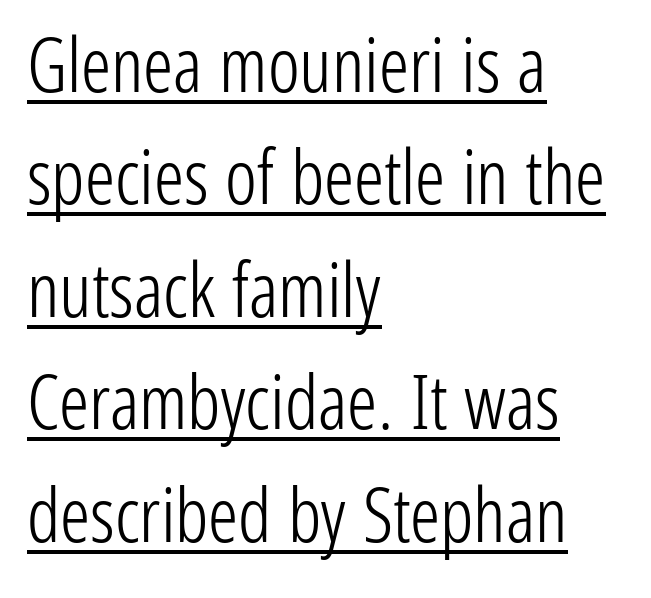
The image shows 75 px light, condensed sans-serif type, upright; set left-aligned, normal line spacing (1.5x), normal letter spacing, underlined; low stroke contrast and a medium x-height.
